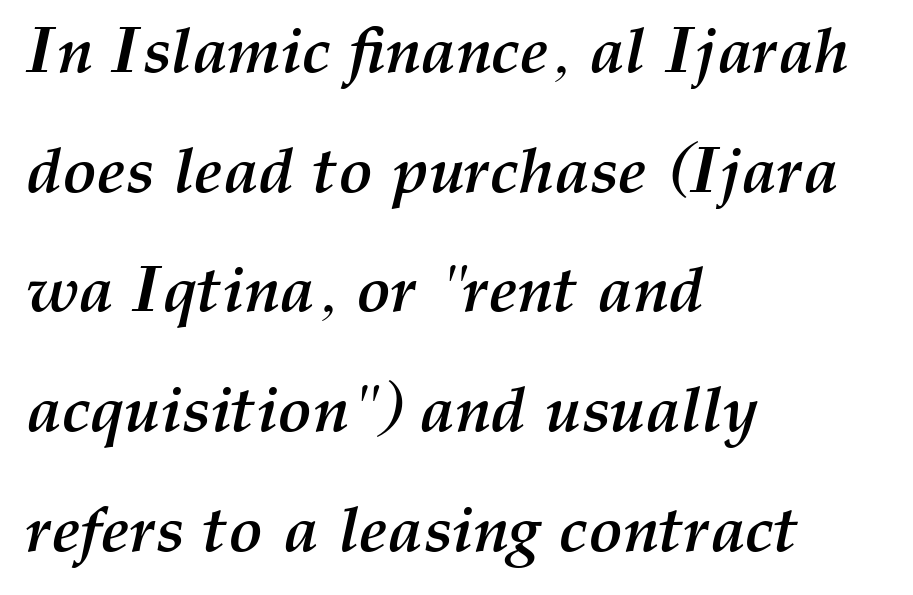
{"italic": "yes", "lean": "right", "slant_degrees": 12, "bold": "yes", "weight": "semibold", "width": "normal", "stroke_contrast": "medium", "x_height": "medium", "monospaced": "no", "underline": "no", "align": "left", "line_spacing_ratio": 1.87, "letter_spacing": "normal", "letter_spacing_em": 0.0, "glyph_px": 64}
